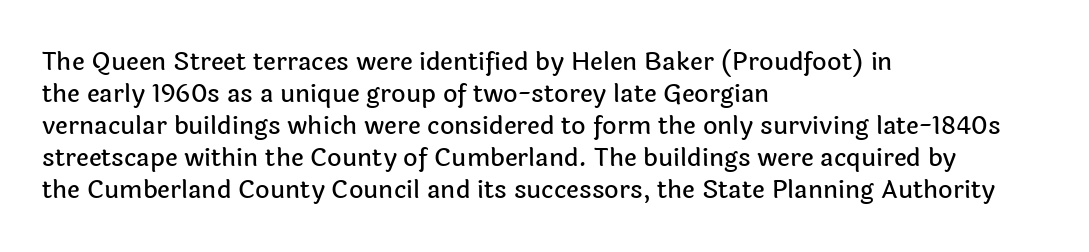
Q: Is the text italic (slanted)? A: No, it is upright.
Q: Is the text underlined? A: No.
Q: How is the paragraph aligned? A: Left-aligned.
Q: Is the spacing between letters normal or unusually wide? A: Normal.
Q: Is the spacing between lines tight, normal or loose? A: Normal.
